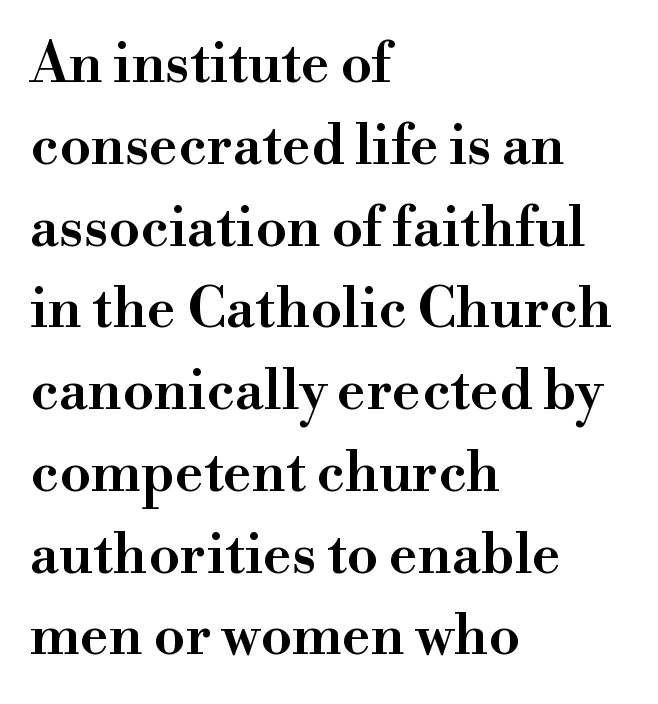
Q: Is the text bold? A: Semi-bold.
Q: Is the text italic (slanted)? A: No, it is upright.
Q: Is the typeface a serif or a sans-serif typeface? A: Serif.
Q: Is the text underlined? A: No.
Q: How is the paragraph aligned? A: Left-aligned.
Q: Is the spacing between letters normal or unusually wide? A: Normal.
Q: Is the spacing between lines tight, normal or loose? A: Normal.
Q: Width (condensed, normal, or wide)? A: Normal.
Q: Stroke contrast? A: High.
Q: x-height? A: Small.
Q: Monospaced? A: No.
